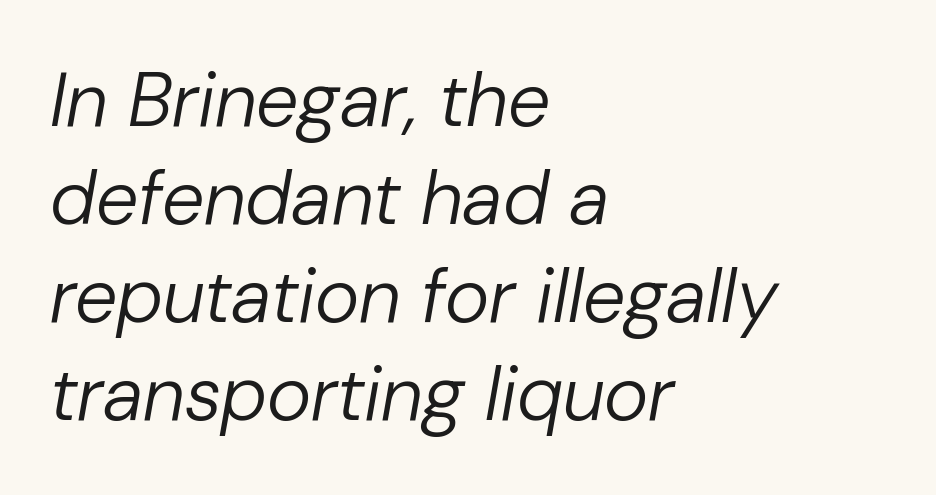
The image shows 76 px regular-weight type, italic (leaning right); set left-aligned, normal line spacing (1.29x), normal letter spacing, not underlined; low stroke contrast and a medium x-height.
